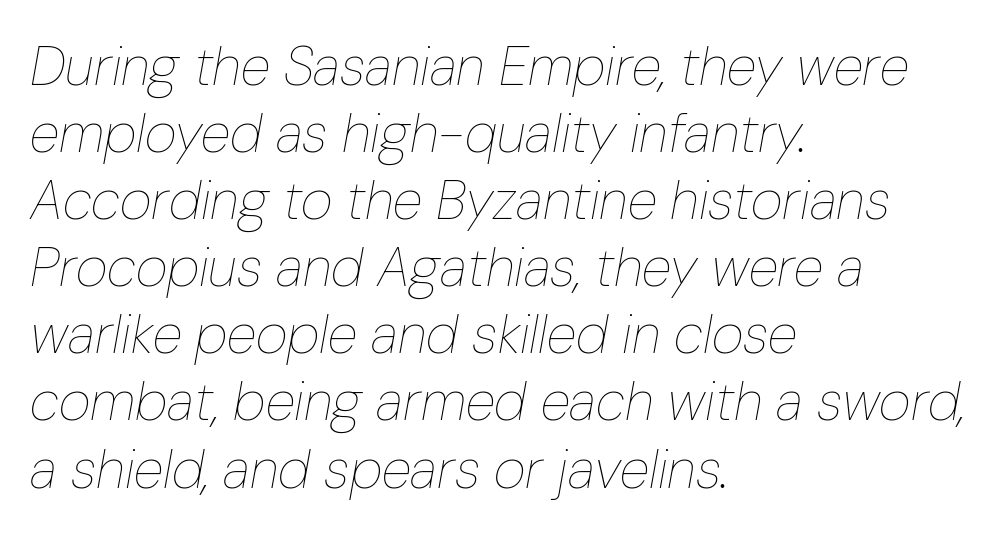
The whole block is typeset with a tilt. Horizontal alignment here is leftward, the default for most running prose. Compared with a typical body face, this is equally light or lighter still. In terms of letterspacing, this is plain default setting. Varying glyph widths throughout — classic text-font behaviour. The specimen omits any rule beneath the text block's lines.
